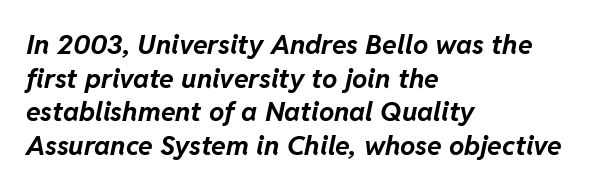
The image shows 27 px bold type, italic (leaning right); set left-aligned, normal line spacing (1.25x), normal letter spacing, not underlined.
